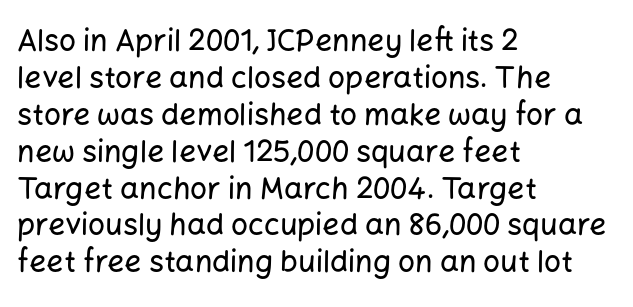
{"serif": "no", "italic": "no", "width": "normal", "stroke_contrast": "low", "x_height": "medium", "monospaced": "no", "underline": "no", "align": "left", "line_spacing_ratio": 1.23, "letter_spacing": "normal", "letter_spacing_em": 0.0, "glyph_px": 30}
